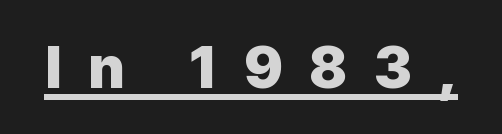
The glyphs are accompanied by a horizontal stroke just below them. You can tell from the bare stems that sans-serif type was used. Substantial extra tracking has been applied to these lines. When letters stand straight like this, we call the style roman or upright. Proportional: the letters do not fall into vertical columns. In terms of weight, the rendering is a true, heavy bold.
